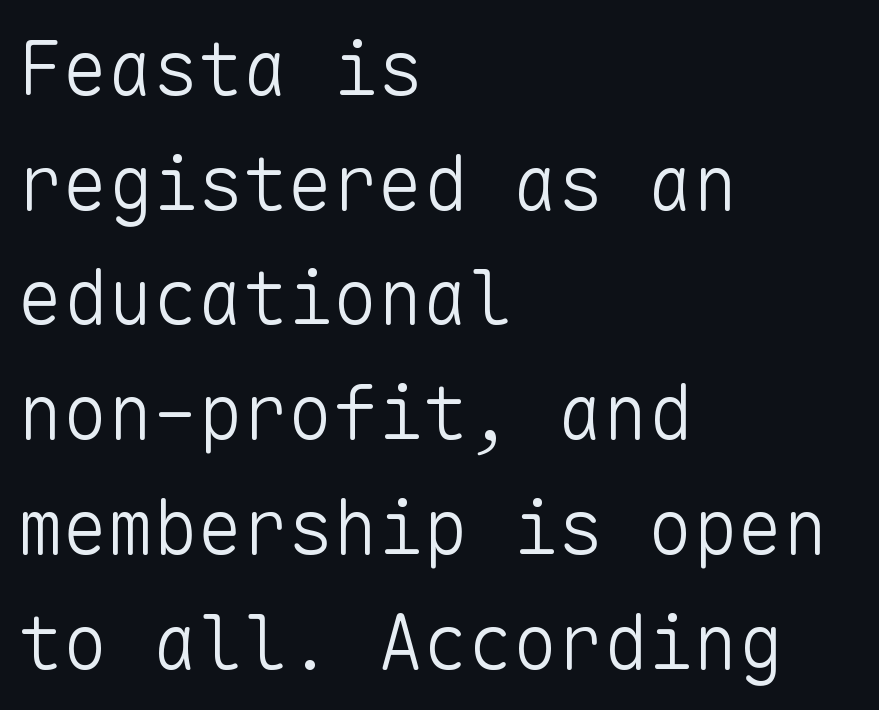
Q: Is the text bold? A: No.
Q: Is the text italic (slanted)? A: No, it is upright.
Q: Is the typeface a serif or a sans-serif typeface? A: Sans-serif.
Q: Is the text underlined? A: No.
Q: How is the paragraph aligned? A: Left-aligned.
Q: Is the spacing between letters normal or unusually wide? A: Normal.
Q: Is the spacing between lines tight, normal or loose? A: Normal.
Q: Width (condensed, normal, or wide)? A: Normal.
Q: Stroke contrast? A: Low.
Q: x-height? A: Medium.
Q: Monospaced? A: Yes.
